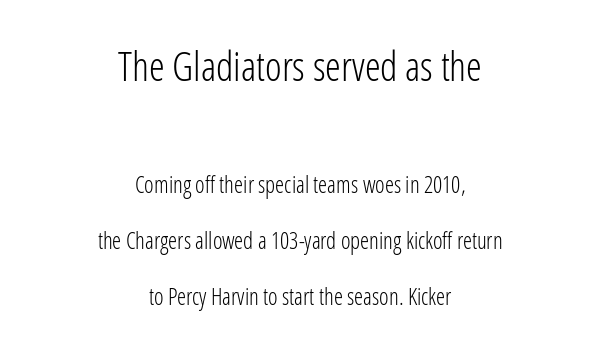
The image shows 40 px light, condensed sans-serif type, upright; set centered, loose line spacing (2.44x), normal letter spacing, not underlined; the first (top) block is 1.74x larger; low stroke contrast and a medium x-height.
